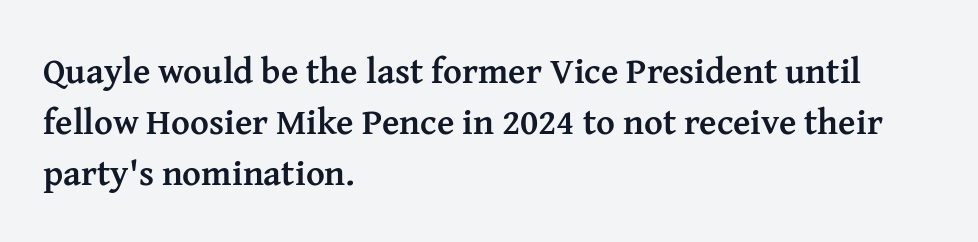
{"serif": "yes", "italic": "no", "bold": "yes", "weight": "semibold", "width": "normal", "stroke_contrast": "medium", "x_height": "medium", "monospaced": "no", "underline": "no", "align": "left", "line_spacing": "normal", "line_spacing_ratio": 1.41, "letter_spacing": "normal", "letter_spacing_em": 0.0, "glyph_px": 36}
